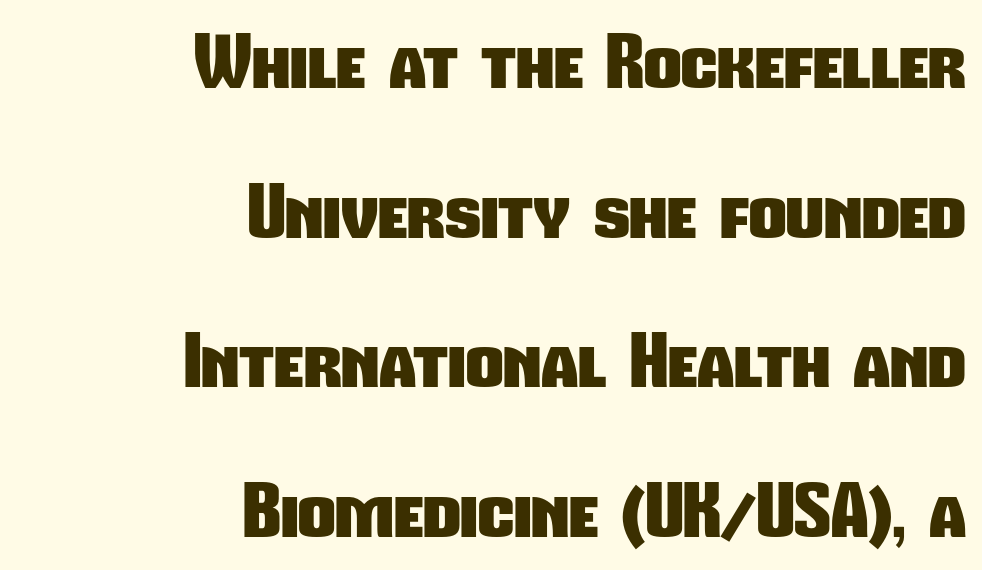
The face used here is proportionally spaced, like ordinary book or web type. Rule under the text: the space is simply empty. The rendering shows plain stroke endings on the letterforms — a sans-serif design. Is the block centered? No — it sits flush against the right margin. The gaps between neighbouring characters are ordinary and unremarkable. A great deal of white space separates one row of letters from the next.
